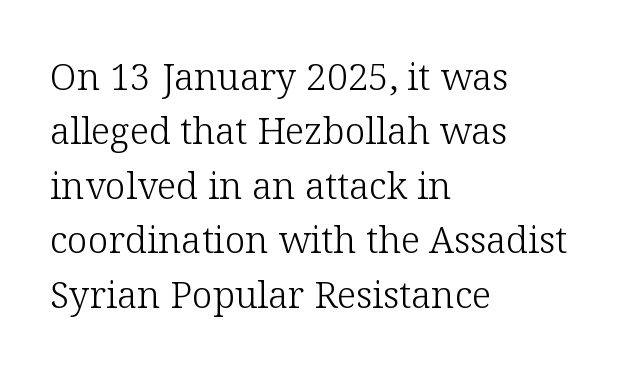
The image shows 37 px light serif type, upright; set left-aligned, normal line spacing (1.47x), normal letter spacing, not underlined; low stroke contrast and a medium x-height.
